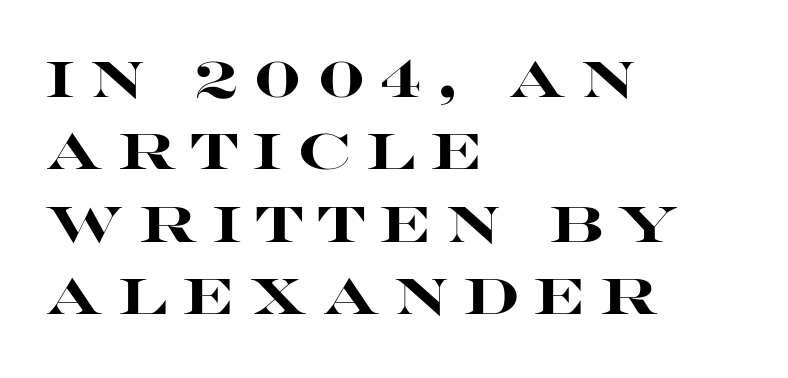
Caption: bold face, heavy strokes. All the whitespace from short lines collects on the right. Someone cranked the tracking dial way up on this one. Designer's note — italics off, roman on. Regarding leading, the lines here are spaced in the standard way.
